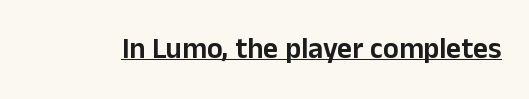
Q: Is the text italic (slanted)? A: No, it is upright.
Q: Is the typeface a serif or a sans-serif typeface? A: Sans-serif.
Q: Is the text underlined? A: Yes.
Q: Is the spacing between letters normal or unusually wide? A: Normal.
Q: Width (condensed, normal, or wide)? A: Normal.
Q: Stroke contrast? A: Low.
Q: x-height? A: Medium.
Q: Monospaced? A: No.
